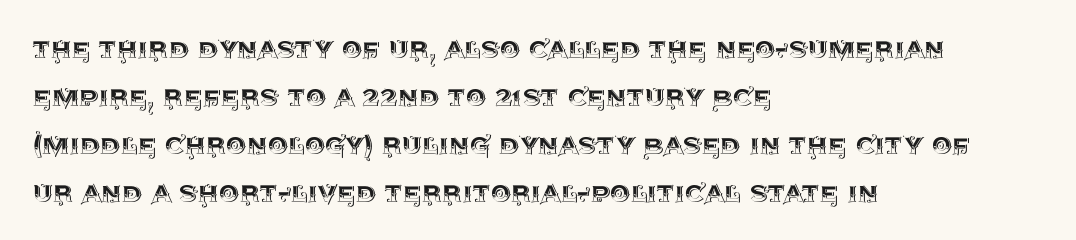
This rendering uses left alignment, leaving the right contour irregular. Note the varied advance widths — an 'i' is clearly narrower than an 'm'. Do the letters lean? They stand straight. The tracking reads as untouched default to a designer's eye.
